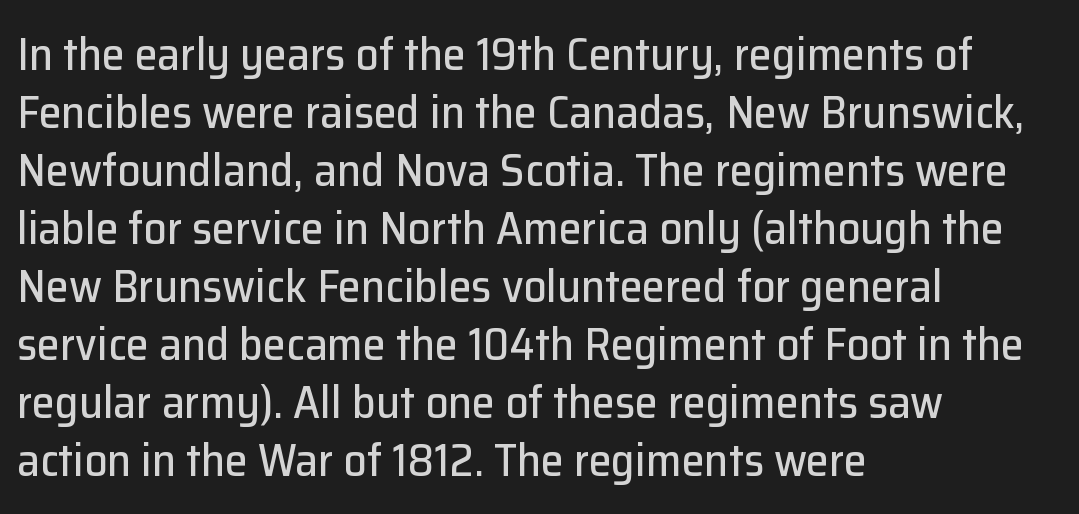
The image shows 46 px sans-serif type, upright; set left-aligned, normal line spacing (1.26x), normal letter spacing, not underlined; low stroke contrast and a medium x-height.
